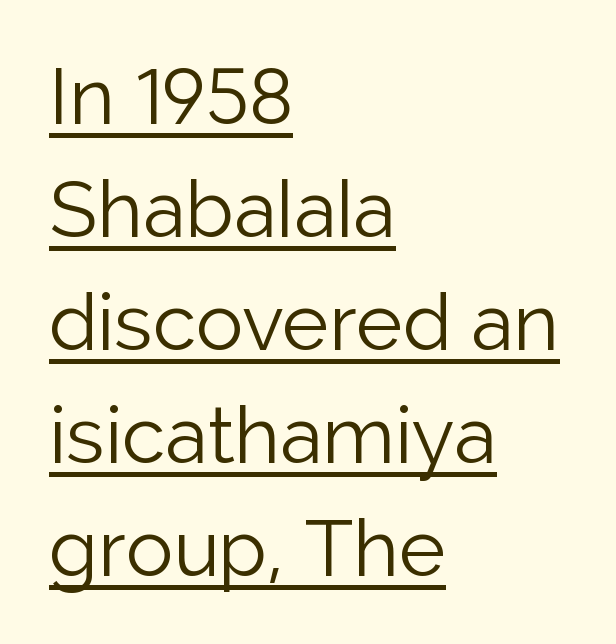
Q: Is the text bold? A: No.
Q: Is the text italic (slanted)? A: No, it is upright.
Q: Is the typeface a serif or a sans-serif typeface? A: Sans-serif.
Q: Is the text underlined? A: Yes.
Q: How is the paragraph aligned? A: Left-aligned.
Q: Is the spacing between letters normal or unusually wide? A: Normal.
Q: Is the spacing between lines tight, normal or loose? A: Normal.
Q: Width (condensed, normal, or wide)? A: Normal.
Q: Stroke contrast? A: Low.
Q: x-height? A: Medium.
Q: Monospaced? A: No.
